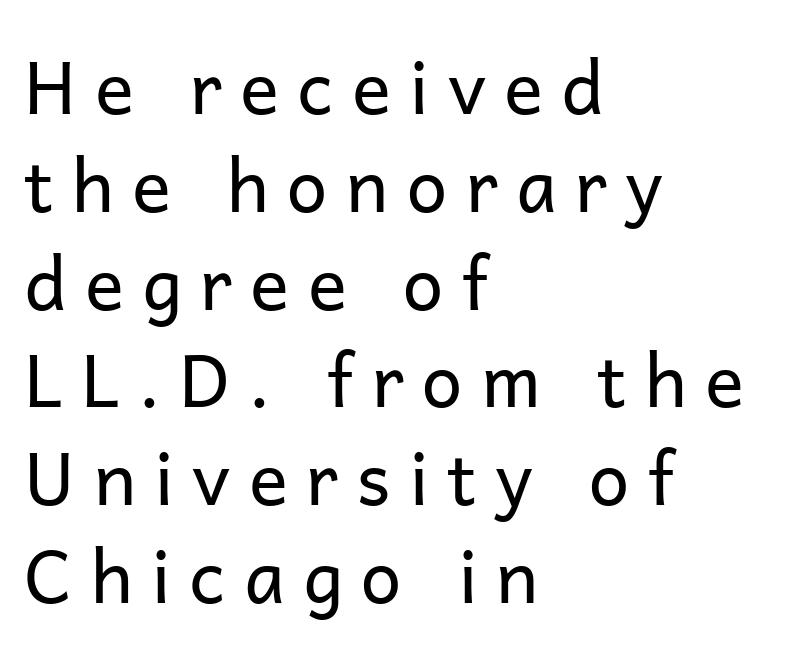
{"serif": "no", "italic": "no", "bold": "no", "weight": "regular", "width": "normal", "stroke_contrast": "low", "x_height": "medium", "monospaced": "no", "underline": "no", "align": "left", "line_spacing": "normal", "line_spacing_ratio": 1.34, "letter_spacing": "wide", "letter_spacing_em": 0.25, "glyph_px": 73}
